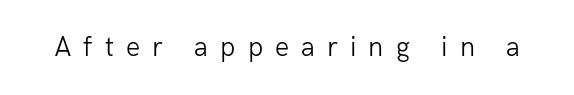
{"serif": "no", "italic": "no", "bold": "no", "weight": "light", "width": "normal", "stroke_contrast": "low", "x_height": "medium", "monospaced": "no", "underline": "no", "letter_spacing": "wide", "letter_spacing_em": 0.43, "glyph_px": 28}
